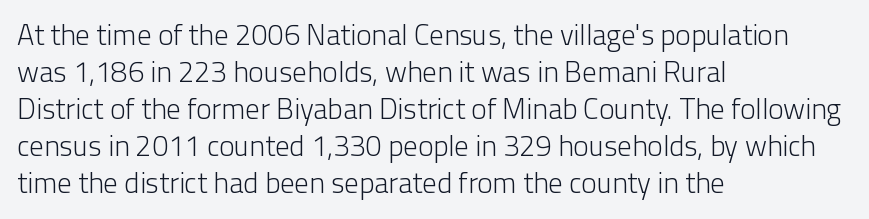
The image shows 29 px light sans-serif type, upright; set left-aligned, normal line spacing (1.28x), normal letter spacing, not underlined; low stroke contrast and a medium x-height.
